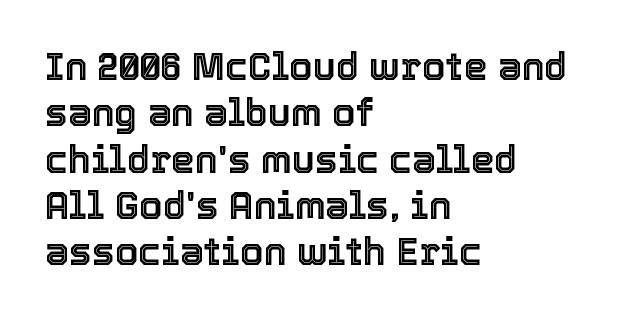
Glyph-to-glyph distance matches everyday printed text. Rendered with straight, roman letterforms. Bare-footed words on every line. Layout note: lines flush left. These lines are rendered in a variable-pitch font.
